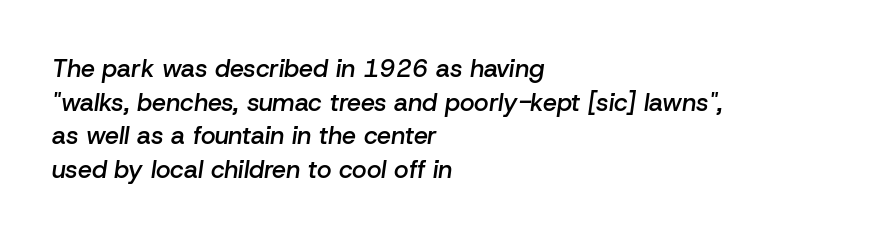
{"italic": "yes", "lean": "right", "slant_degrees": 8, "bold": "semi", "underline": "no", "align": "left", "line_spacing": "normal", "line_spacing_ratio": 1.35, "letter_spacing": "normal", "letter_spacing_em": 0.0, "glyph_px": 25}
